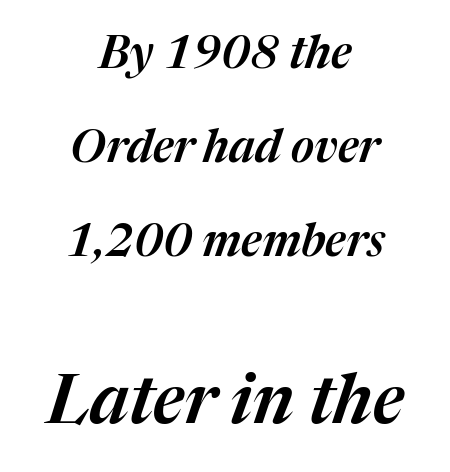
{"italic": "yes", "lean": "right", "slant_degrees": 17, "width": "normal", "stroke_contrast": "medium", "x_height": "medium", "monospaced": "no", "underline": "no", "align": "center", "line_spacing": "loose", "line_spacing_ratio": 2.09, "letter_spacing": "normal", "letter_spacing_em": 0.0, "larger_block": "second", "size_ratio": 1.51, "glyph_px": 68}
